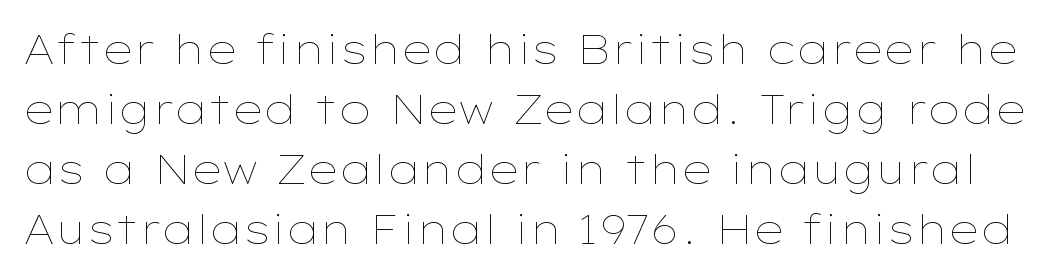
{"italic": "no", "bold": "no", "weight": "thin", "width": "wide", "stroke_contrast": "low", "x_height": "medium", "monospaced": "no", "underline": "no", "line_spacing": "normal", "line_spacing_ratio": 1.46, "letter_spacing": "normal", "letter_spacing_em": 0.0, "glyph_px": 41}
